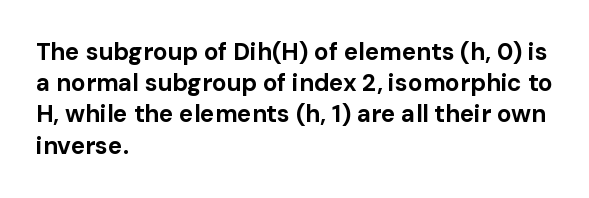
The image shows 24 px bold type, upright; set left-aligned, normal line spacing (1.3x), normal letter spacing, not underlined.
